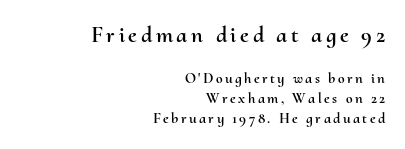
The image shows 23 px text type, upright; set right-aligned, normal line spacing (1.34x), not underlined; the first (top) block is 1.53x larger.
